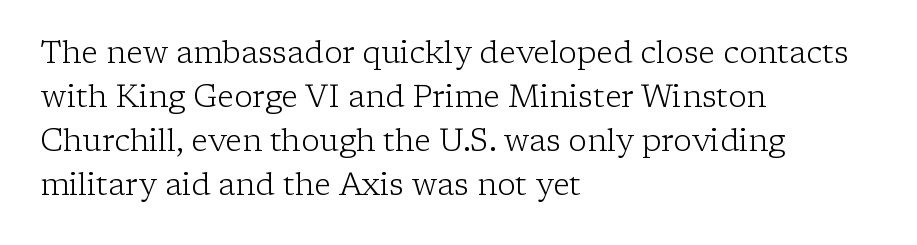
Q: Is the text bold? A: No.
Q: Is the text italic (slanted)? A: No, it is upright.
Q: Is the typeface a serif or a sans-serif typeface? A: Serif.
Q: Is the text underlined? A: No.
Q: How is the paragraph aligned? A: Left-aligned.
Q: Is the spacing between letters normal or unusually wide? A: Normal.
Q: Is the spacing between lines tight, normal or loose? A: Normal.
Q: Width (condensed, normal, or wide)? A: Normal.
Q: Stroke contrast? A: Low.
Q: x-height? A: Medium.
Q: Monospaced? A: No.
